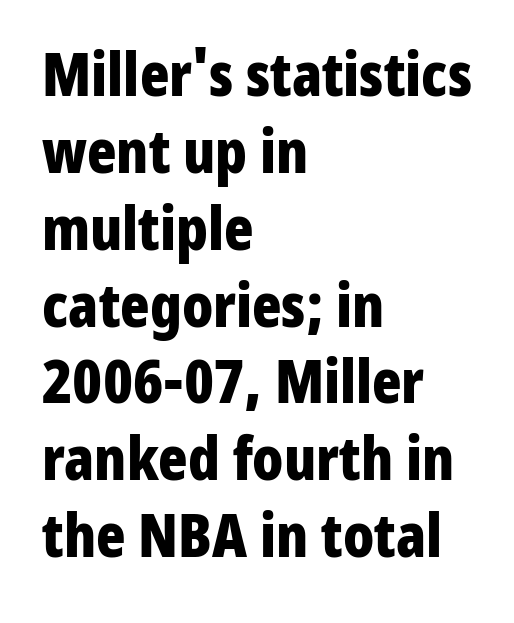
Q: Is the text bold? A: Yes.
Q: Is the text italic (slanted)? A: No, it is upright.
Q: Is the typeface a serif or a sans-serif typeface? A: Sans-serif.
Q: Is the text underlined? A: No.
Q: How is the paragraph aligned? A: Left-aligned.
Q: Is the spacing between letters normal or unusually wide? A: Normal.
Q: Is the spacing between lines tight, normal or loose? A: Normal.
Q: Width (condensed, normal, or wide)? A: Condensed.
Q: Stroke contrast? A: Low.
Q: x-height? A: Medium.
Q: Monospaced? A: No.
